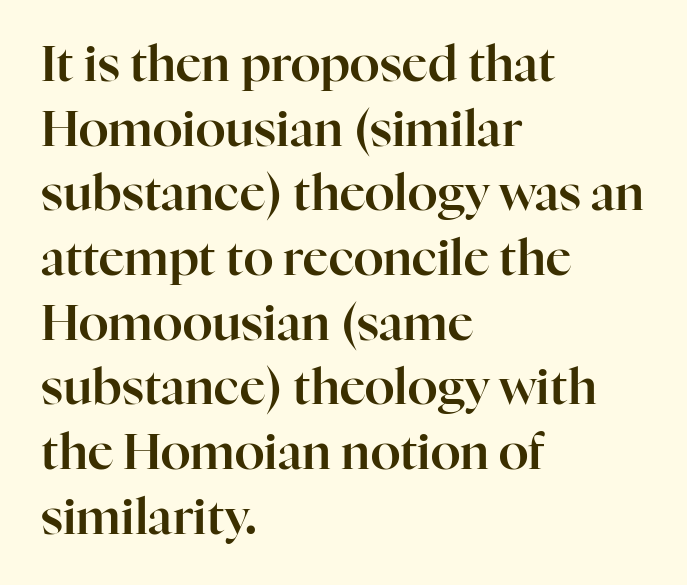
This rendering leaves character spacing at its baseline value. How would I describe the line gaps? Plain and ordinary. Short and long lines alike share a common starting point at left. The baseline area is clear. Ordinary non-slanted type is in use. These lines are rendered in a variable-pitch font.
